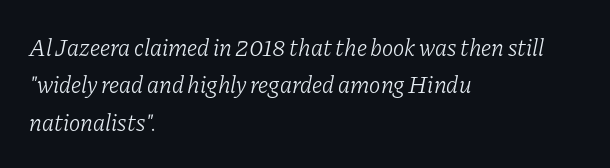
{"italic": "yes", "lean": "right", "slant_degrees": 11, "bold": "no", "underline": "no", "align": "left", "line_spacing": "normal", "line_spacing_ratio": 1.56, "letter_spacing": "normal", "letter_spacing_em": 0.0, "glyph_px": 24}
